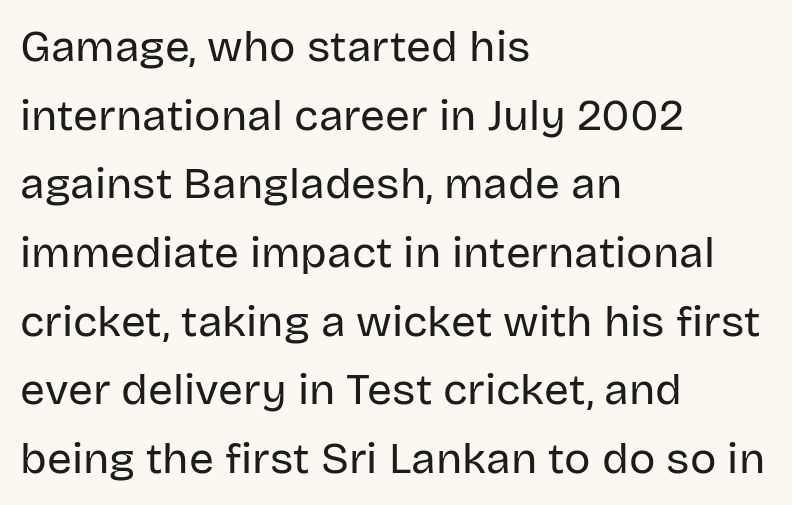
{"serif": "no", "italic": "no", "bold": "no", "weight": "regular", "width": "normal", "stroke_contrast": "low", "x_height": "large", "monospaced": "no", "underline": "no", "align": "left", "line_spacing": "normal", "line_spacing_ratio": 1.56, "letter_spacing": "normal", "letter_spacing_em": 0.0, "glyph_px": 44}
